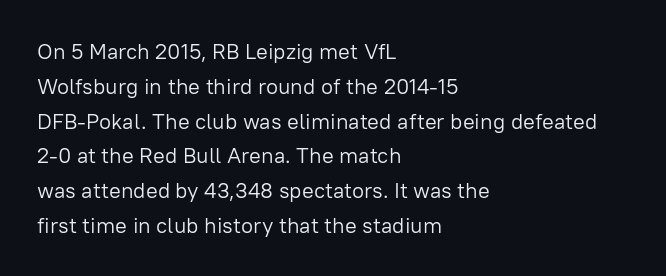
Q: Is the text bold? A: No.
Q: Is the text italic (slanted)? A: No, it is upright.
Q: Is the text underlined? A: No.
Q: How is the paragraph aligned? A: Left-aligned.
Q: Is the spacing between letters normal or unusually wide? A: Normal.
Q: Is the spacing between lines tight, normal or loose? A: Normal.
